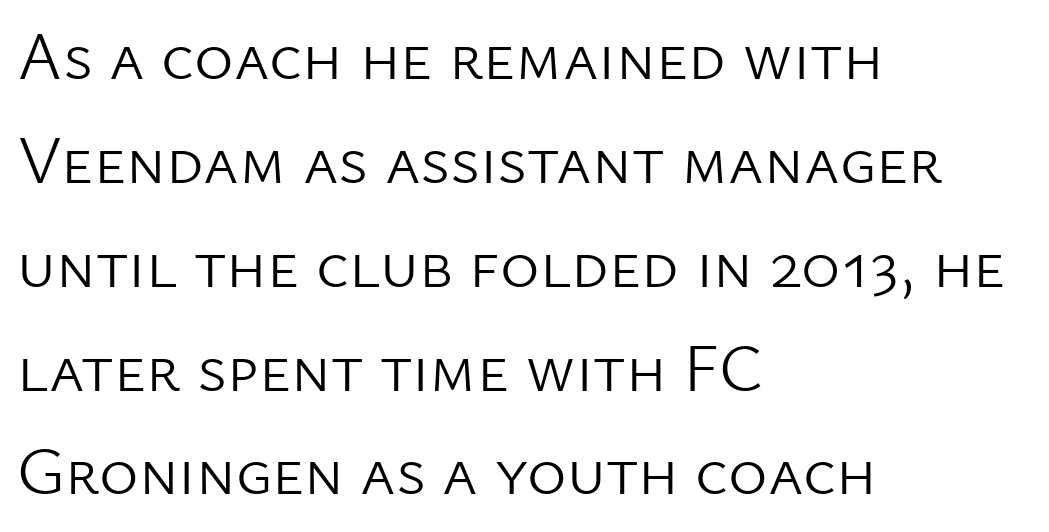
{"serif": "no", "italic": "no", "bold": "no", "weight": "light", "width": "normal", "stroke_contrast": "low", "x_height": "medium", "monospaced": "no", "underline": "no", "align": "left", "line_spacing": "normal", "line_spacing_ratio": 1.55, "letter_spacing": "normal", "letter_spacing_em": 0.0, "glyph_px": 67}
